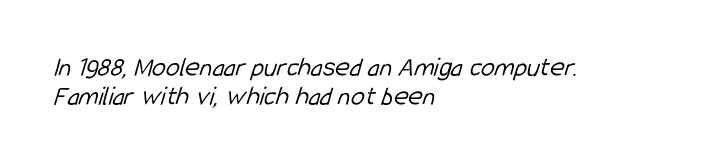
The image shows 28 px light, condensed sans-serif type; set left-aligned, tight line spacing (1.05x), normal letter spacing, not underlined; low stroke contrast and a medium x-height.
